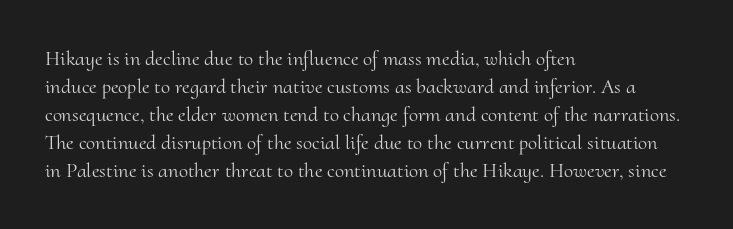
The paragraph has a hard left edge and a soft right edge. Rows of type keep a routine distance in the vertical direction. The letters sit at their default tracking, neither squeezed nor spread. Posture: vertical.
